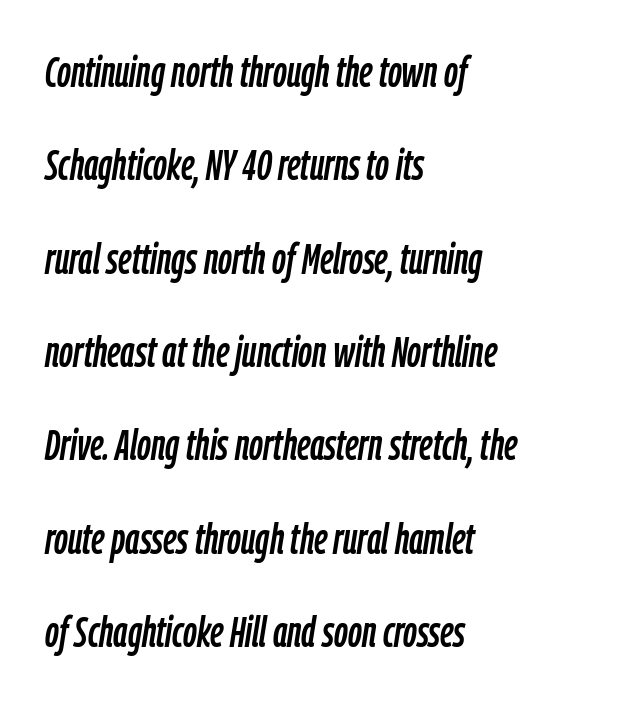
The image shows 43 px condensed type, italic (leaning right); set left-aligned, loose line spacing (2.17x), normal letter spacing, not underlined; low stroke contrast and a medium x-height.
